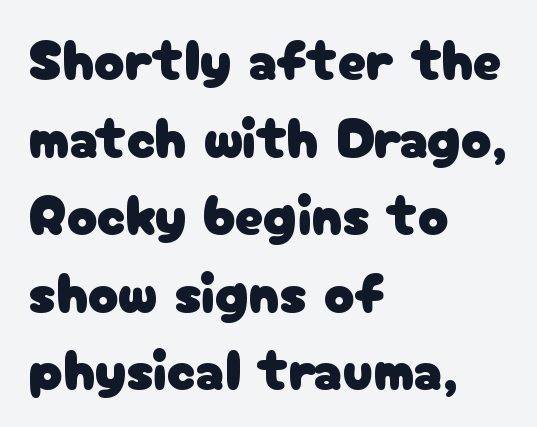
Q: Is the text italic (slanted)? A: No, it is upright.
Q: Is the typeface a serif or a sans-serif typeface? A: Sans-serif.
Q: Is the text underlined? A: No.
Q: How is the paragraph aligned? A: Left-aligned.
Q: Is the spacing between letters normal or unusually wide? A: Normal.
Q: Is the spacing between lines tight, normal or loose? A: Normal.
Q: Width (condensed, normal, or wide)? A: Normal.
Q: Stroke contrast? A: Low.
Q: x-height? A: Medium.
Q: Monospaced? A: No.
